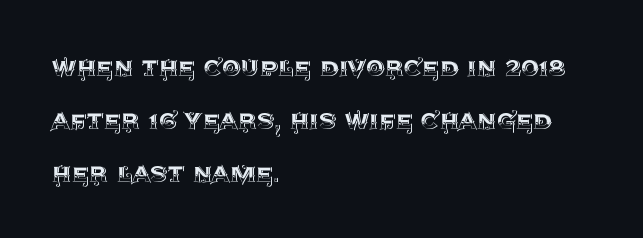
The image shows 30 px text type, upright; set left-aligned, line spacing 1.76x, normal letter spacing, not underlined; a large x-height.
